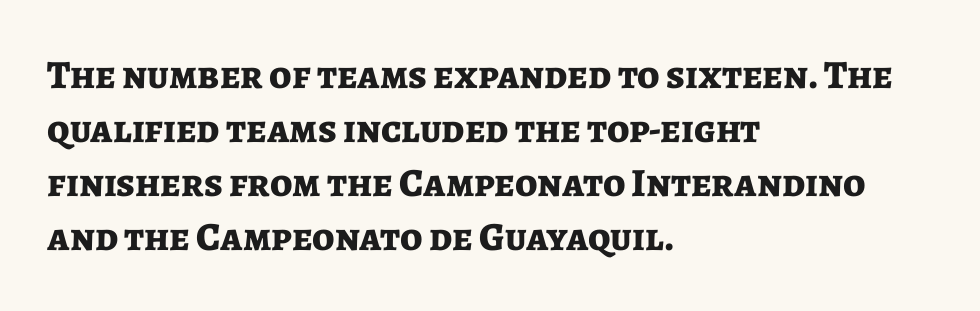
{"serif": "no", "italic": "no", "bold": "yes", "weight": "bold", "width": "normal", "stroke_contrast": "low", "x_height": "medium", "monospaced": "no", "underline": "no", "align": "left", "line_spacing": "normal", "line_spacing_ratio": 1.35, "letter_spacing": "normal", "letter_spacing_em": 0.0, "glyph_px": 40}
